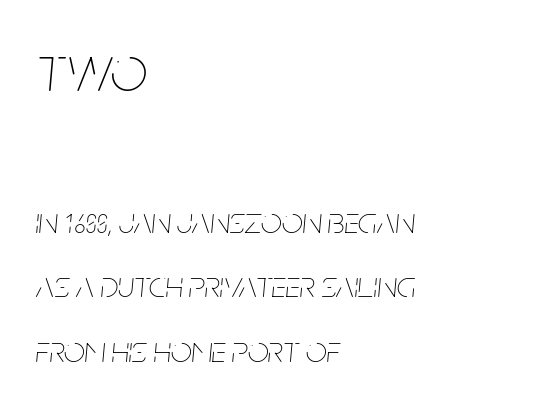
{"italic": "yes", "lean": "right", "slant_degrees": 5, "bold": "no", "weight": "thin", "width": "condensed", "stroke_contrast": "low", "x_height": "large", "monospaced": "no", "underline": "no", "align": "left", "line_spacing_ratio": 1.75, "letter_spacing": "normal", "letter_spacing_em": 0.0, "larger_block": "first", "size_ratio": 1.76, "glyph_px": 65}
